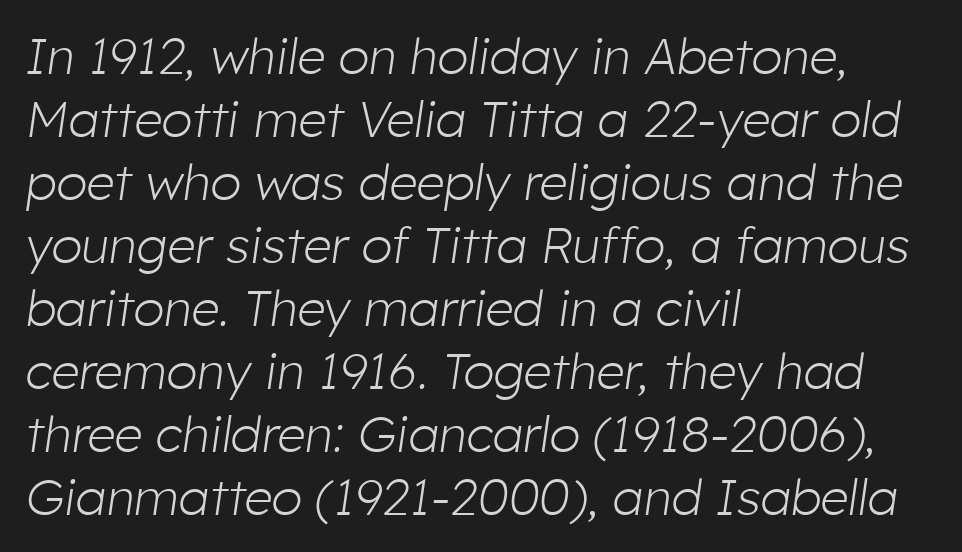
Clear beneath every line of the passage. The vertical gap from one line to the next is medium. Proportional: the letters do not fall into vertical columns. Rendered with sloped, italic letterforms. The face used here is rendered with its standard letterfit.
